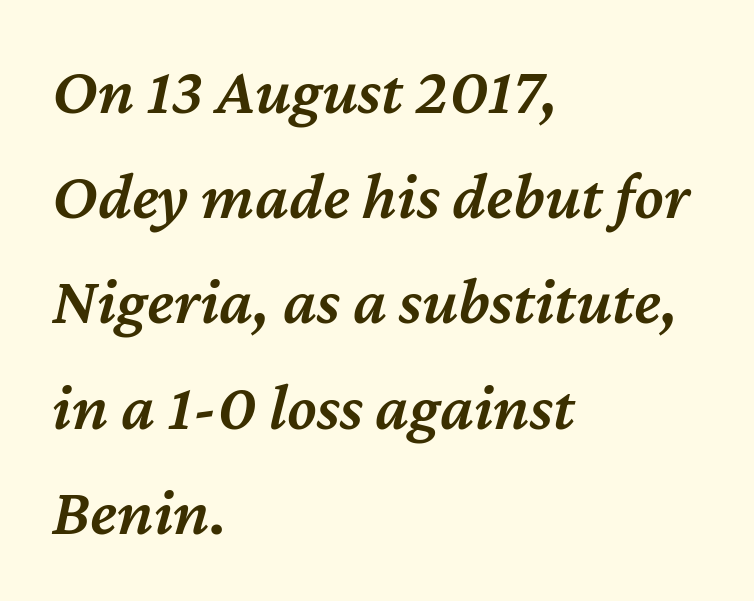
The image shows 67 px semibold type, italic (leaning right); set left-aligned, normal line spacing (1.57x), normal letter spacing, not underlined; medium stroke contrast and a medium x-height.
